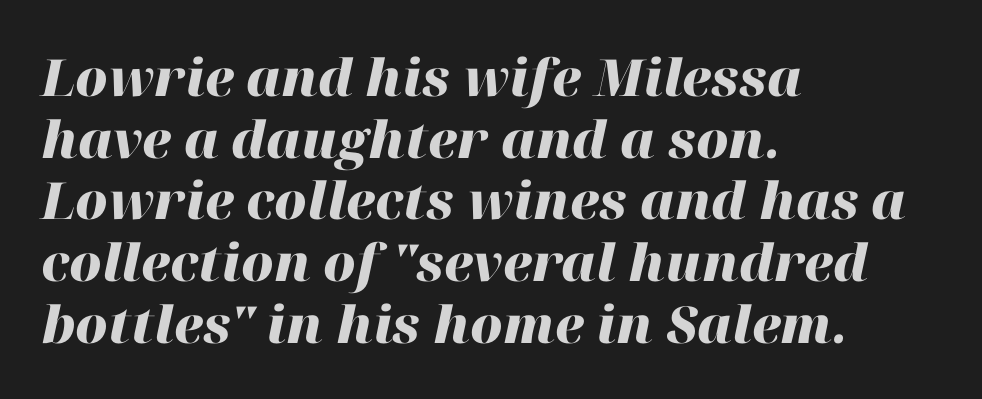
The image shows 51 px heavy type, italic (leaning right); set left-aligned, line spacing 1.21x, normal letter spacing, not underlined; high stroke contrast and a medium x-height.
